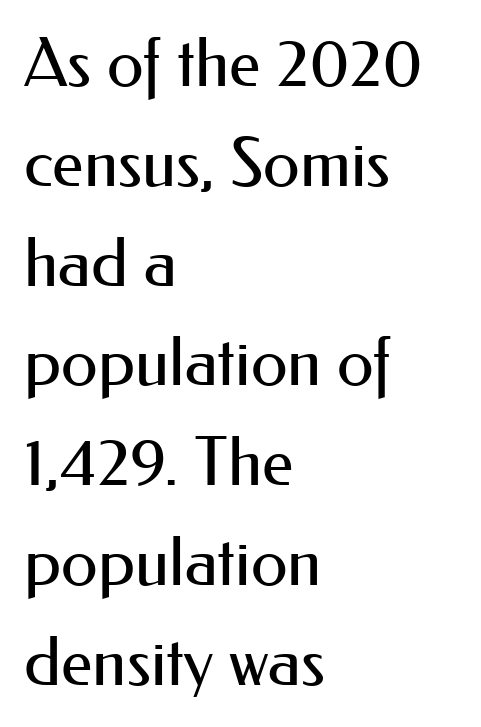
Q: Is the text bold? A: No.
Q: Is the text italic (slanted)? A: No, it is upright.
Q: Is the typeface a serif or a sans-serif typeface? A: Sans-serif.
Q: Is the text underlined? A: No.
Q: How is the paragraph aligned? A: Left-aligned.
Q: Is the spacing between letters normal or unusually wide? A: Normal.
Q: Is the spacing between lines tight, normal or loose? A: Normal.
Q: Width (condensed, normal, or wide)? A: Normal.
Q: Stroke contrast? A: Medium.
Q: x-height? A: Small.
Q: Monospaced? A: No.
